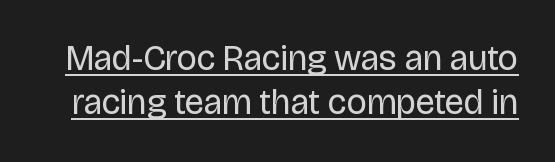
The image shows 35 px regular-weight sans-serif type, upright; set normal line spacing (1.26x), normal letter spacing, underlined; low stroke contrast and a large x-height.
